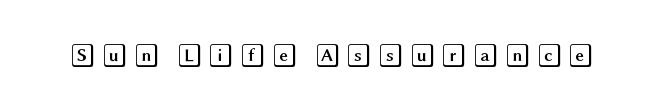
The image shows 24 px text type, upright; set unusually wide letter spacing (+0.22 em), not underlined.
